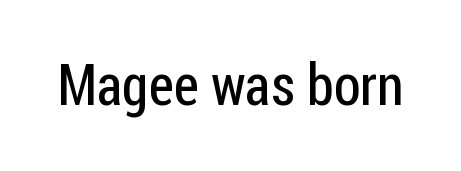
Q: Is the text bold? A: No.
Q: Is the text italic (slanted)? A: No, it is upright.
Q: Is the typeface a serif or a sans-serif typeface? A: Sans-serif.
Q: Is the text underlined? A: No.
Q: Is the spacing between letters normal or unusually wide? A: Normal.
Q: Width (condensed, normal, or wide)? A: Condensed.
Q: Stroke contrast? A: Low.
Q: x-height? A: Medium.
Q: Monospaced? A: No.
